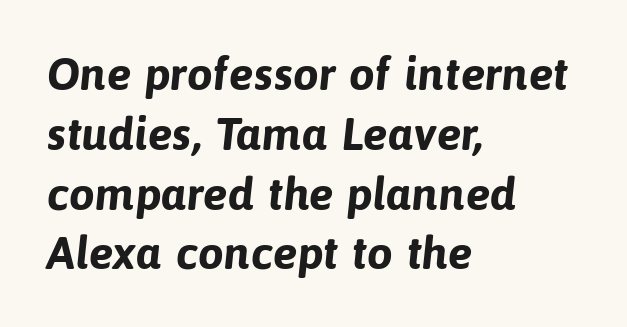
Type without underlining. Heavy-handed strokes throughout: this text is bold. The face used here is a sans, in the tradition of grotesques and geometrics. A classic flush-left, rag-right setting is used for this passage. The rendering uses natural spacing where letterforms have individual widths. Words appear dense and cohesive because spacing is normal.
